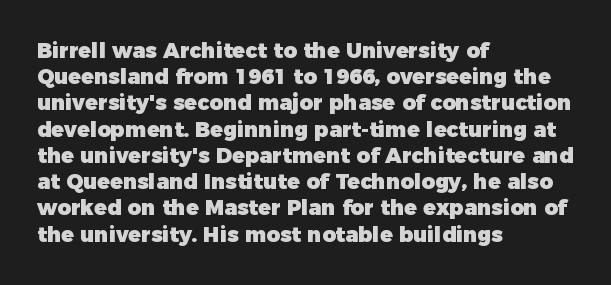
The image shows 21 px bold type, upright; set left-aligned, normal line spacing (1.25x), normal letter spacing, not underlined.
